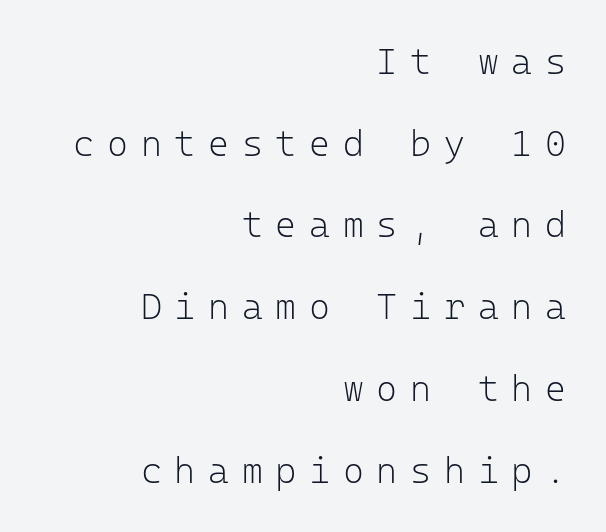
The image shows 36 px light sans-serif type, upright, monospaced; set right-aligned, loose line spacing (2.27x), unusually wide letter spacing (+0.35 em), not underlined; low stroke contrast and a medium x-height.
